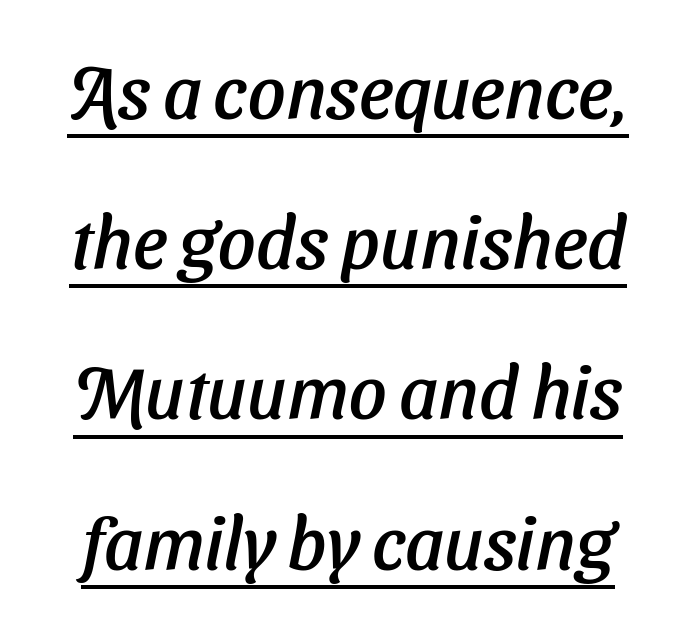
The image shows 74 px text type; set loose line spacing (2.03x), normal letter spacing, underlined; low stroke contrast and a medium x-height.
